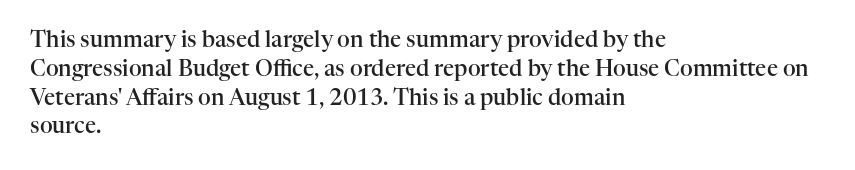
Left-aligned paragraph, ragged on the right. This sample uses plain, unmodified letter spacing. The lettering holds an erect, upright posture throughout. Underlining? Definitely not there. Students, this is semibold: more ink than regular, less than bold.
